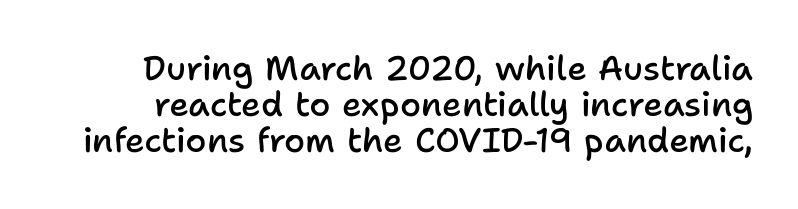
{"serif": "no", "italic": "no", "bold": "semi", "weight": "semibold", "width": "normal", "stroke_contrast": "low", "x_height": "medium", "monospaced": "no", "underline": "no", "line_spacing": "tight", "line_spacing_ratio": 1.06, "letter_spacing": "normal", "letter_spacing_em": 0.0, "glyph_px": 34}
